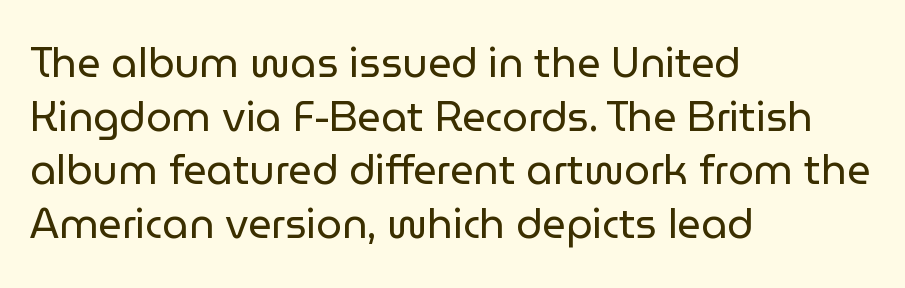
{"serif": "no", "italic": "no", "bold": "no", "weight": "regular", "width": "normal", "stroke_contrast": "low", "x_height": "medium", "monospaced": "no", "underline": "no", "align": "left", "line_spacing": "normal", "line_spacing_ratio": 1.31, "letter_spacing": "normal", "letter_spacing_em": 0.0, "glyph_px": 41}
